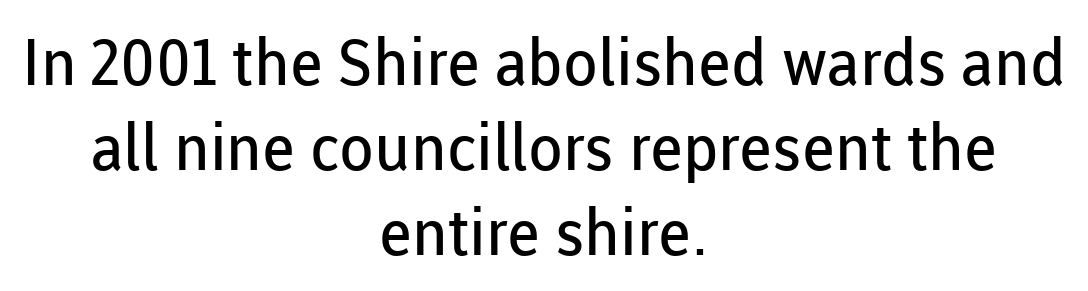
{"serif": "no", "italic": "no", "bold": "no", "weight": "regular", "width": "normal", "stroke_contrast": "low", "x_height": "medium", "monospaced": "no", "underline": "no", "align": "center", "line_spacing": "normal", "line_spacing_ratio": 1.33, "letter_spacing": "normal", "letter_spacing_em": 0.0, "glyph_px": 64}
